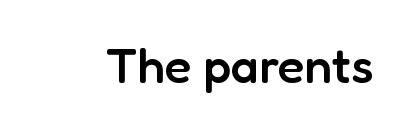
These lines are composed in type without serifs. Bare-footed words on every line. Each letter keeps its own natural width here, so spacing adapts to shape. Designer's note — italics off, roman on. Spacing between characters is what you'd get straight out of the box. Heft: intermediate — a semibold.
